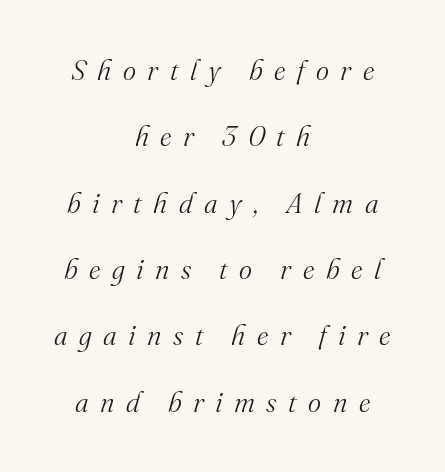
{"serif": "yes", "italic": "yes", "lean": "right", "slant_degrees": 16, "bold": "no", "weight": "light", "width": "normal", "stroke_contrast": "medium", "x_height": "small", "monospaced": "no", "underline": "no", "align": "center", "line_spacing": "loose", "line_spacing_ratio": 2.37, "letter_spacing": "wide", "letter_spacing_em": 0.41, "glyph_px": 28}
